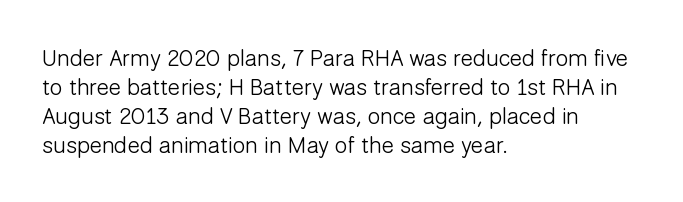
{"italic": "no", "bold": "no", "underline": "no", "align": "left", "line_spacing": "normal", "line_spacing_ratio": 1.26, "letter_spacing": "normal", "letter_spacing_em": 0.0, "glyph_px": 23}
